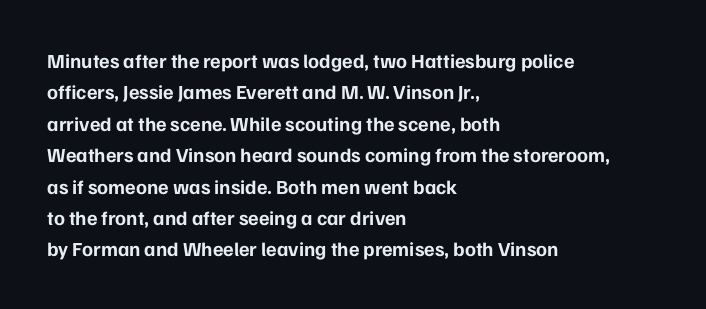
Q: Is the text bold? A: Yes.
Q: Is the text italic (slanted)? A: No, it is upright.
Q: Is the text underlined? A: No.
Q: How is the paragraph aligned? A: Left-aligned.
Q: Is the spacing between letters normal or unusually wide? A: Normal.
Q: Is the spacing between lines tight, normal or loose? A: Normal.
